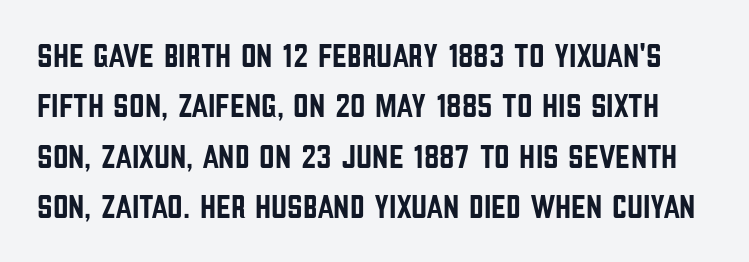
Q: Is the text italic (slanted)? A: No, it is upright.
Q: Is the typeface a serif or a sans-serif typeface? A: Sans-serif.
Q: Is the text underlined? A: No.
Q: Is the spacing between letters normal or unusually wide? A: Normal.
Q: Is the spacing between lines tight, normal or loose? A: Normal.
Q: Width (condensed, normal, or wide)? A: Condensed.
Q: Stroke contrast? A: Low.
Q: x-height? A: Large.
Q: Monospaced? A: No.
